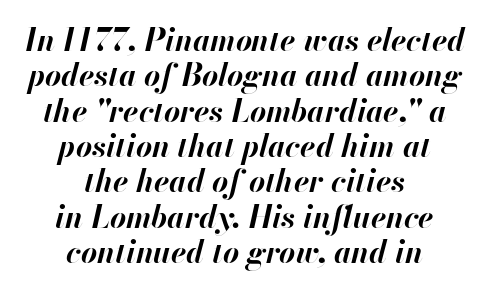
Notice how the stems are inclined rather than vertical — that's the hallmark of italics. Very little white space separates one row of letters from the next. Clear beneath every line of the passage. Think of a printed novel: that variable character pitch is what you see here.
